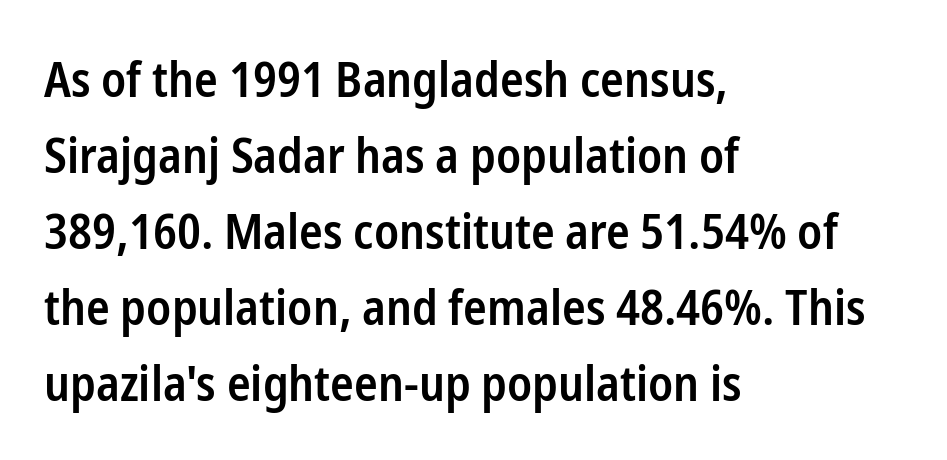
The image shows 49 px semibold, condensed sans-serif type, upright; set left-aligned, normal line spacing (1.55x), normal letter spacing, not underlined; low stroke contrast and a medium x-height.
